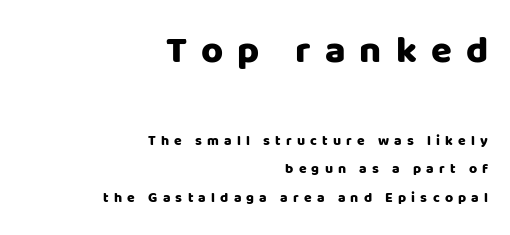
Does the lettering tilt? It doesn't — this is upright. Characters follow at a spacing far wider than the type designer built in. Do the characters align in a grid? No, the font is proportional. One-word summary of the alignment: right. The strip under each line holds only bare page. The rendering shrinks the type as you move from the upper chunk to the lower.
